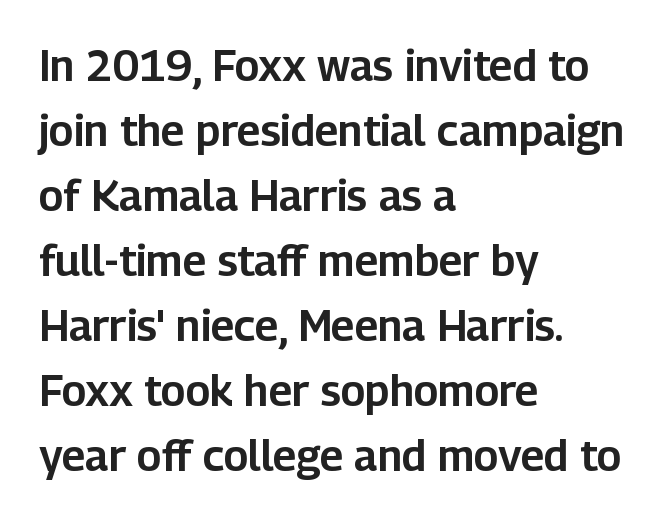
Q: Is the text italic (slanted)? A: No, it is upright.
Q: Is the typeface a serif or a sans-serif typeface? A: Sans-serif.
Q: Is the text underlined? A: No.
Q: How is the paragraph aligned? A: Left-aligned.
Q: Is the spacing between letters normal or unusually wide? A: Normal.
Q: Is the spacing between lines tight, normal or loose? A: Normal.
Q: Width (condensed, normal, or wide)? A: Normal.
Q: Stroke contrast? A: Low.
Q: x-height? A: Medium.
Q: Monospaced? A: No.
